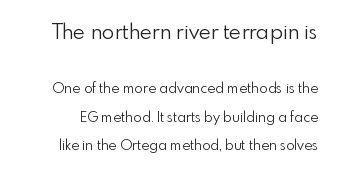
Q: Is the text bold? A: No.
Q: Is the text italic (slanted)? A: No, it is upright.
Q: Is the text underlined? A: No.
Q: Is the spacing between letters normal or unusually wide? A: Normal.
Q: Is the spacing between lines tight, normal or loose? A: Loose.
Q: Which block of text is set in a larger size, the first (top) or the second (bottom)? A: The first (top) one.
